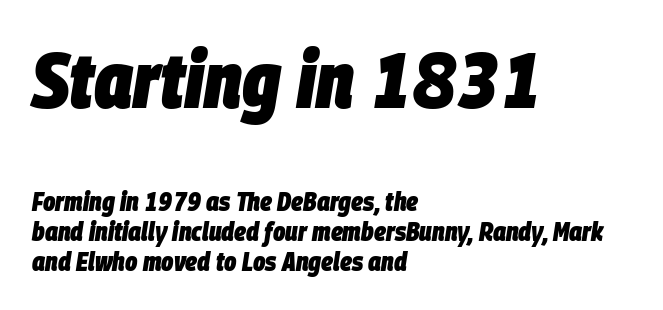
The rendering shrinks the type as you move from the upper chunk to the lower. The glyphs are unaccompanied by any horizontal stroke below them. Proportional: the letters do not fall into vertical columns. Short and long lines alike share a common starting point at left. Standard letterfit; no display-style spreading of the glyphs.
